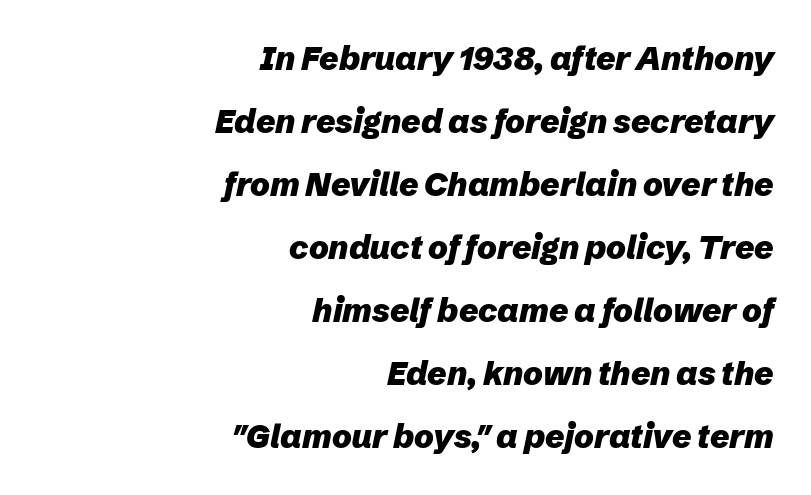
The image shows 33 px heavy type, italic (leaning right); set right-aligned, loose line spacing (1.91x), normal letter spacing, not underlined; low stroke contrast and a medium x-height.
